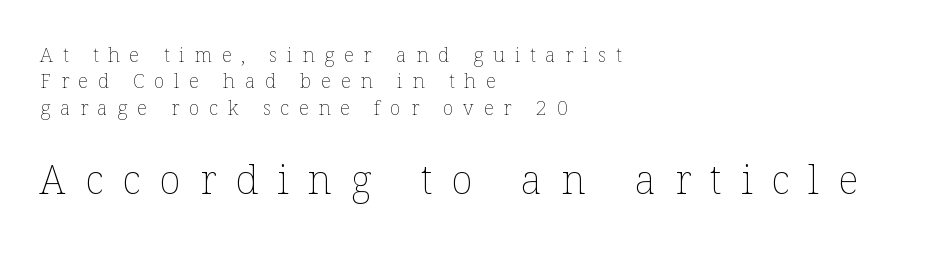
The space beneath each line is pristine and unruled. Tracking here is generous; glyphs stand well apart from one another. The ragged edge is on the right, which tells us the setting is flush left. The face used here appears at its bigger size in the lower chunk. It's the straight-up-and-down kind of type.
